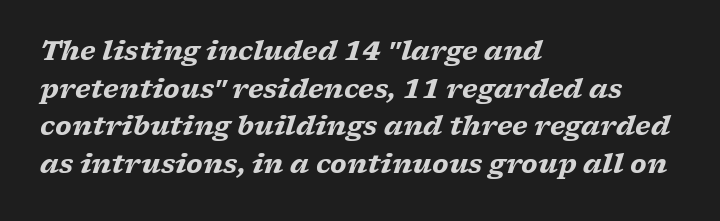
Teacher's note: observe the even left margin — that is flush-left alignment. This sample keeps an unexceptional amount of space between lines. Yep, that's italic — everything's leaning. Compared with an ordinary text face, these strokes are far heavier — a full bold.
